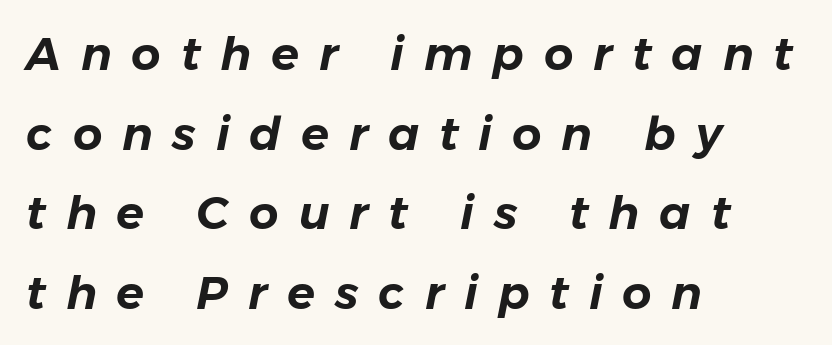
{"italic": "yes", "lean": "right", "slant_degrees": 11, "width": "normal", "stroke_contrast": "low", "x_height": "medium", "monospaced": "no", "underline": "no", "align": "left", "line_spacing_ratio": 1.73, "letter_spacing": "wide", "letter_spacing_em": 0.43, "glyph_px": 46}
